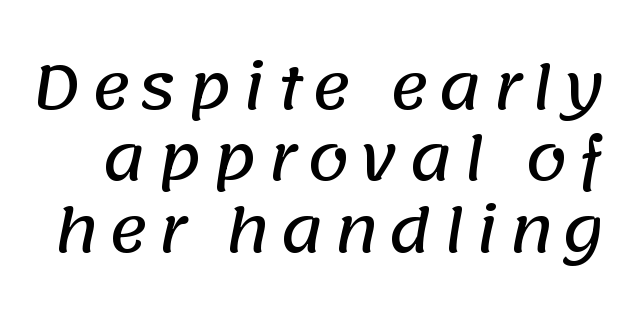
Varying glyph widths throughout — classic text-font behaviour. I'd call this a sans setting — the letters go barefoot. The words here are not underlined.
